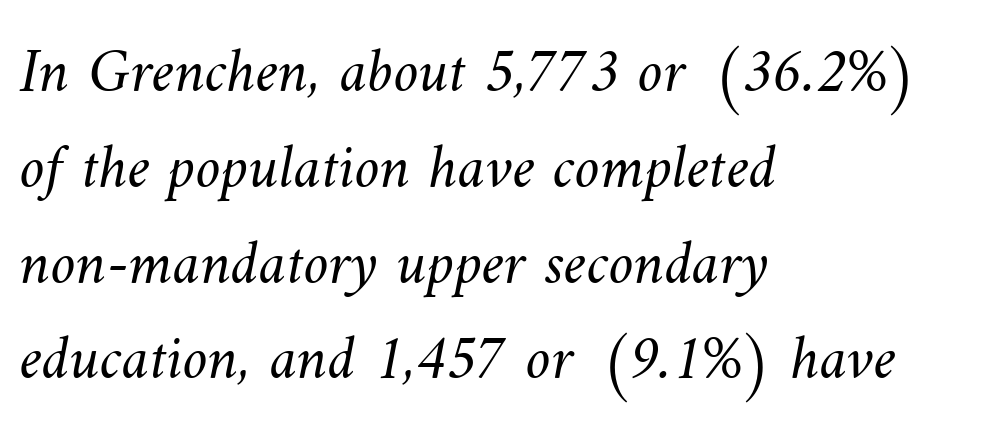
Q: Is the text bold? A: No.
Q: Is the text underlined? A: No.
Q: How is the paragraph aligned? A: Left-aligned.
Q: Is the spacing between letters normal or unusually wide? A: Normal.
Q: Is the spacing between lines tight, normal or loose? A: Normal.
Q: Width (condensed, normal, or wide)? A: Normal.
Q: Stroke contrast? A: Medium.
Q: x-height? A: Small.
Q: Monospaced? A: No.
